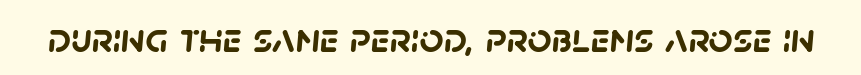
The image shows 42 px semibold sans-serif type; set normal letter spacing, not underlined; low stroke contrast and a large x-height.
